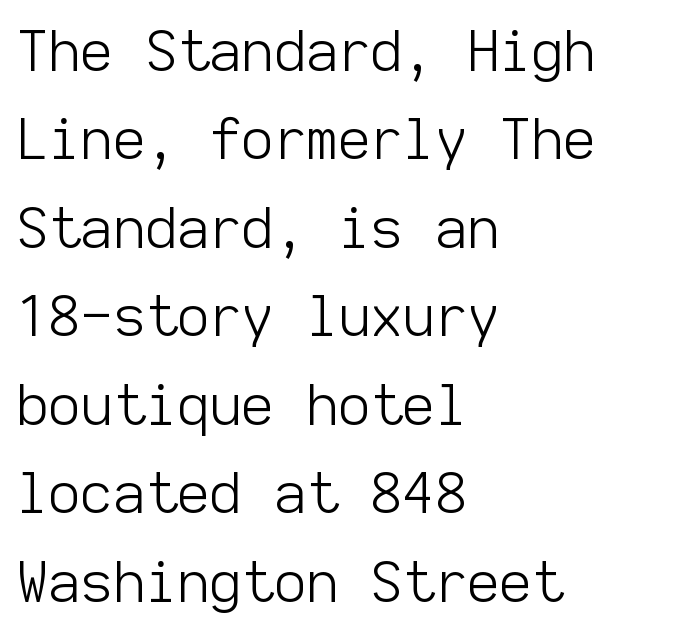
{"serif": "no", "italic": "no", "bold": "no", "weight": "light", "width": "normal", "stroke_contrast": "low", "x_height": "medium", "monospaced": "yes", "underline": "no", "align": "left", "line_spacing": "normal", "line_spacing_ratio": 1.58, "letter_spacing": "normal", "letter_spacing_em": 0.0, "glyph_px": 56}
